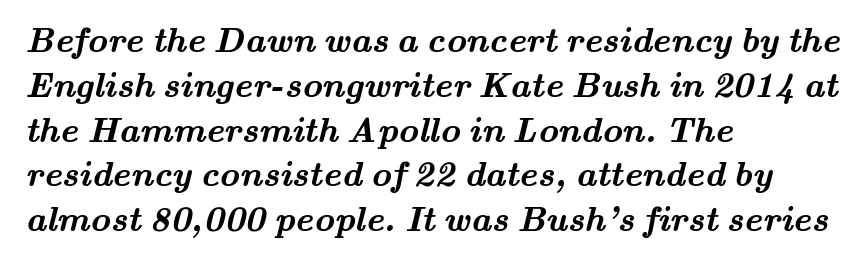
Q: Is the text bold? A: Yes.
Q: Is the typeface a serif or a sans-serif typeface? A: Serif.
Q: Is the text underlined? A: No.
Q: How is the paragraph aligned? A: Left-aligned.
Q: Is the spacing between letters normal or unusually wide? A: Normal.
Q: Is the spacing between lines tight, normal or loose? A: Normal.
Q: Width (condensed, normal, or wide)? A: Wide.
Q: Stroke contrast? A: Medium.
Q: x-height? A: Small.
Q: Monospaced? A: No.
